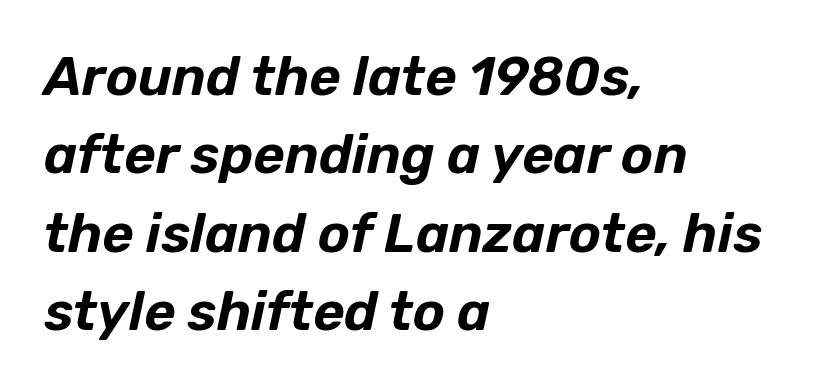
Q: Is the text italic (slanted)? A: Yes, it leans right by about 12 degrees.
Q: Is the text underlined? A: No.
Q: How is the paragraph aligned? A: Left-aligned.
Q: Is the spacing between letters normal or unusually wide? A: Normal.
Q: Is the spacing between lines tight, normal or loose? A: Normal.
Q: Width (condensed, normal, or wide)? A: Normal.
Q: Stroke contrast? A: Low.
Q: x-height? A: Medium.
Q: Monospaced? A: No.
